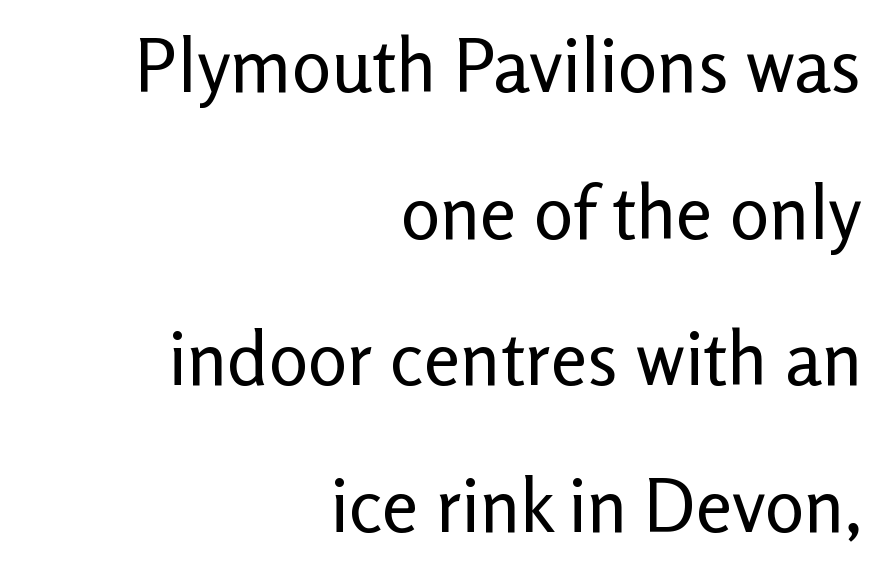
Q: Is the text bold? A: No.
Q: Is the text italic (slanted)? A: No, it is upright.
Q: Is the typeface a serif or a sans-serif typeface? A: Sans-serif.
Q: Is the text underlined? A: No.
Q: How is the paragraph aligned? A: Right-aligned.
Q: Is the spacing between letters normal or unusually wide? A: Normal.
Q: Is the spacing between lines tight, normal or loose? A: Loose.
Q: Width (condensed, normal, or wide)? A: Normal.
Q: Stroke contrast? A: Low.
Q: x-height? A: Medium.
Q: Monospaced? A: No.
